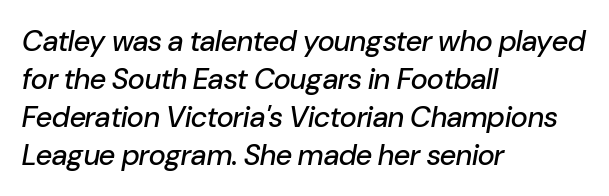
Q: Is the text italic (slanted)? A: Yes, it leans right by about 10 degrees.
Q: Is the text underlined? A: No.
Q: How is the paragraph aligned? A: Left-aligned.
Q: Is the spacing between letters normal or unusually wide? A: Normal.
Q: Is the spacing between lines tight, normal or loose? A: Normal.
Q: Width (condensed, normal, or wide)? A: Normal.
Q: Stroke contrast? A: Low.
Q: x-height? A: Medium.
Q: Monospaced? A: No.
